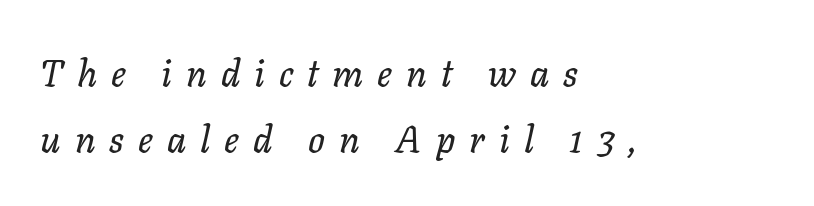
The image shows 37 px text type, italic (leaning right); set left-aligned, line spacing 1.79x, unusually wide letter spacing (+0.38 em), not underlined; low stroke contrast and a medium x-height.
